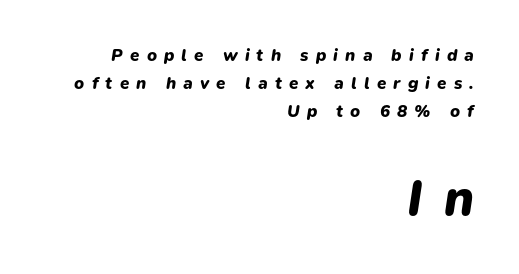
Q: Is the text bold? A: Yes.
Q: Is the text italic (slanted)? A: Yes, it leans right by about 9 degrees.
Q: Is the text underlined? A: No.
Q: How is the paragraph aligned? A: Right-aligned.
Q: Is the spacing between letters normal or unusually wide? A: Unusually wide.
Q: Is the spacing between lines tight, normal or loose? A: Normal.
Q: Which block of text is set in a larger size, the first (top) or the second (bottom)? A: The second (bottom) one.
Q: Width (condensed, normal, or wide)? A: Normal.
Q: Stroke contrast? A: Low.
Q: x-height? A: Medium.
Q: Monospaced? A: No.
